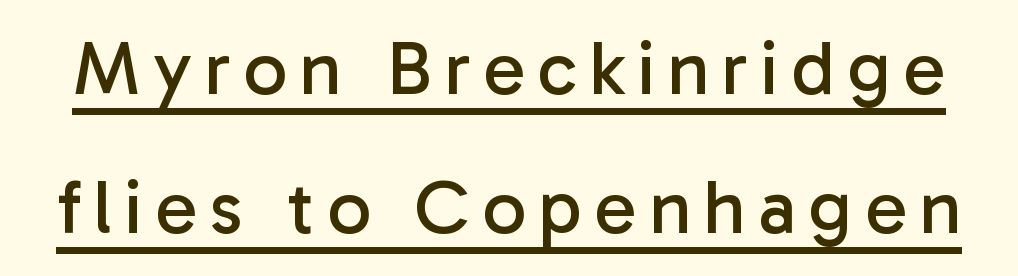
{"serif": "no", "italic": "no", "bold": "no", "weight": "regular", "width": "normal", "stroke_contrast": "low", "x_height": "medium", "monospaced": "no", "underline": "yes", "line_spacing_ratio": 1.81, "glyph_px": 77}
